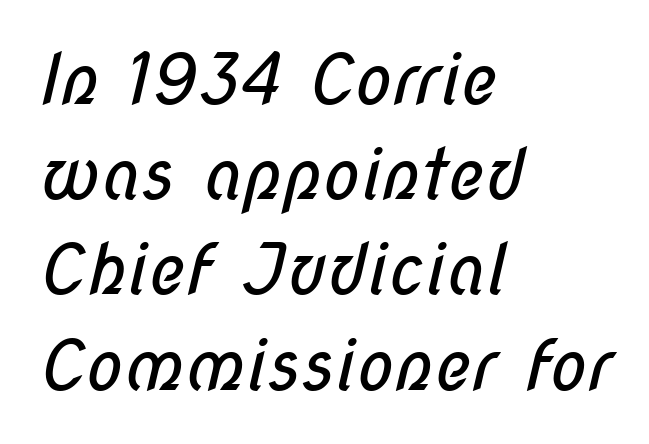
The passage shown stacks its lines at a standard gap. Regarding serifs, this sample does without them. Does extra space separate the letters? No, they use regular spacing. Left-aligned paragraph, ragged on the right.
